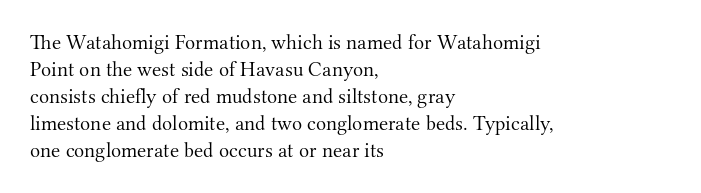
The image shows 21 px text type, upright; set left-aligned, normal line spacing (1.28x), normal letter spacing, not underlined.
